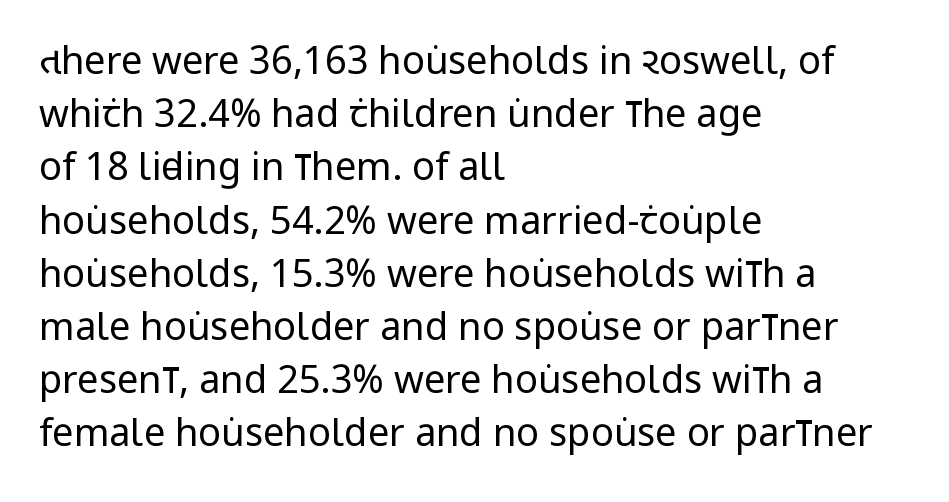
The text was rendered using a sans face with plain stroke endings. Stroke thickness stays within the range of a standard reading face or lighter. Look at the tracking — it's just the regular setting, nothing added. The letters advance in unequal steps, a hallmark of proportional type. Which margin do the lines hug? The left one — the right edge is uneven.
